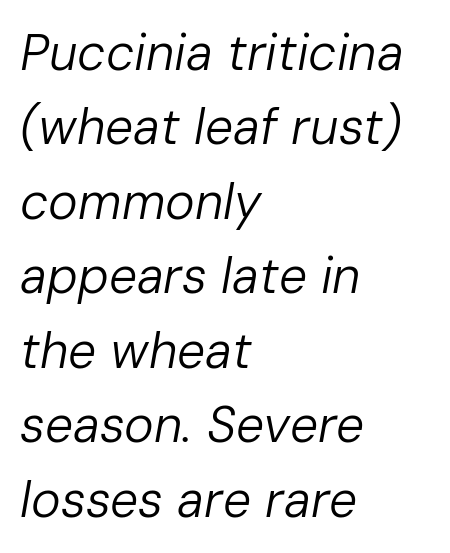
The image shows 50 px regular-weight type, italic (leaning right); set left-aligned, normal line spacing (1.49x), normal letter spacing, not underlined; low stroke contrast and a medium x-height.
